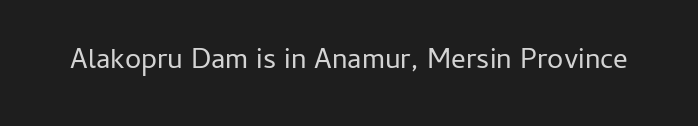
{"serif": "no", "italic": "no", "bold": "no", "weight": "regular", "width": "normal", "stroke_contrast": "low", "x_height": "medium", "monospaced": "no", "underline": "no", "letter_spacing": "normal", "letter_spacing_em": 0.0, "glyph_px": 29}
